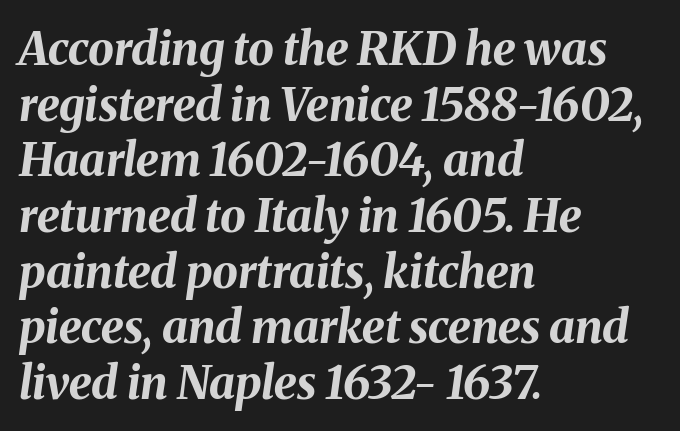
The image shows 46 px bold type, italic (leaning right); set left-aligned, line spacing 1.21x, normal letter spacing, not underlined; medium stroke contrast and a medium x-height.
